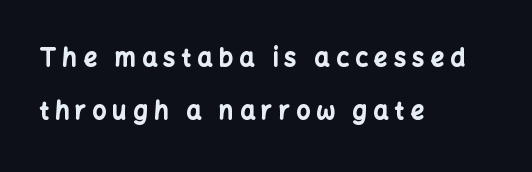
Q: Is the text bold? A: Yes.
Q: Is the text italic (slanted)? A: No, it is upright.
Q: Is the text underlined? A: No.
Q: How is the paragraph aligned? A: Left-aligned.
Q: Is the spacing between letters normal or unusually wide? A: Unusually wide.
Q: Is the spacing between lines tight, normal or loose? A: Loose.
